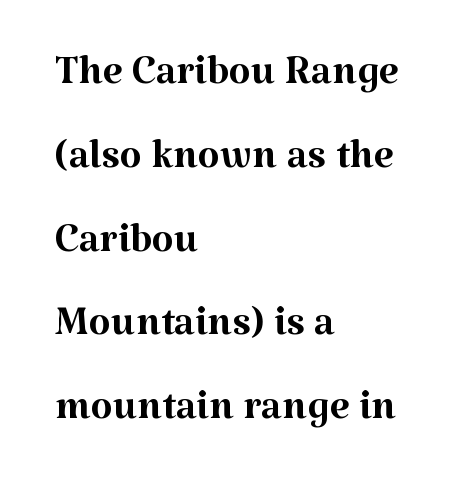
The image shows 57 px regular-weight serif type, upright; set left-aligned, normal line spacing (1.47x), normal letter spacing, not underlined; medium stroke contrast and a medium x-height.
